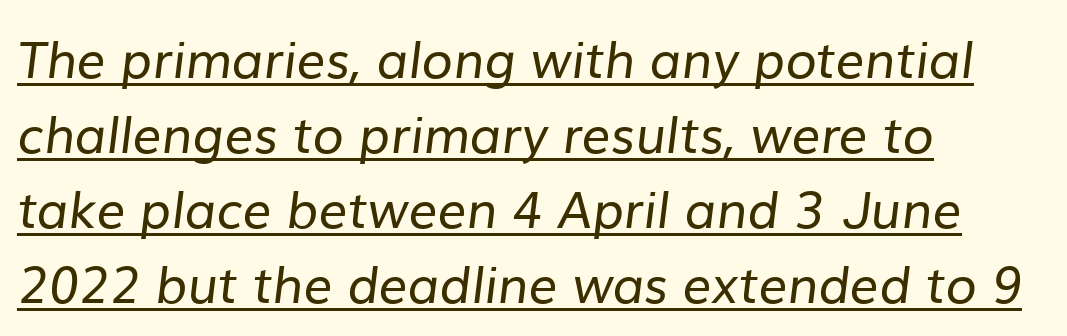
The image shows 51 px regular-weight sans-serif type; set left-aligned, normal line spacing (1.47x), normal letter spacing, underlined; low stroke contrast and a medium x-height.
